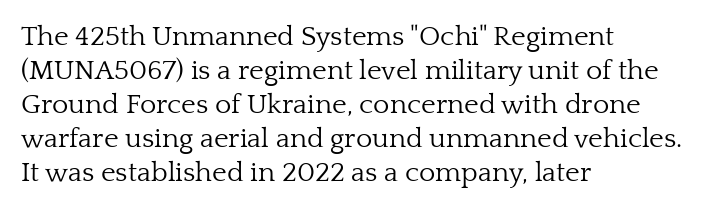
Only glyphs here, with clear space below each row. Tracking value appears to be zero — textbook default spacing. The lines are quadded left. The typography opts for an upright posture over an oblique one. On a weight scale, this lands at 450 or below.
